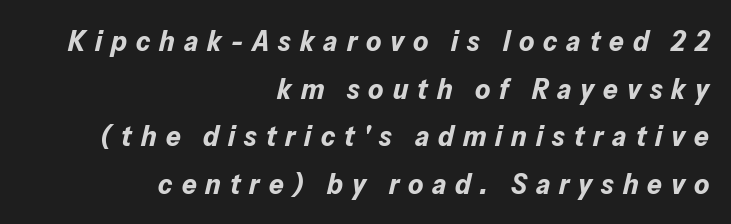
Q: Is the text bold? A: Yes.
Q: Is the text italic (slanted)? A: Yes, it leans right by about 13 degrees.
Q: Is the text underlined? A: No.
Q: How is the paragraph aligned? A: Right-aligned.
Q: Is the spacing between letters normal or unusually wide? A: Unusually wide.
Q: Is the spacing between lines tight, normal or loose? A: Normal.
Q: Width (condensed, normal, or wide)? A: Normal.
Q: Stroke contrast? A: Low.
Q: x-height? A: Medium.
Q: Monospaced? A: No.
